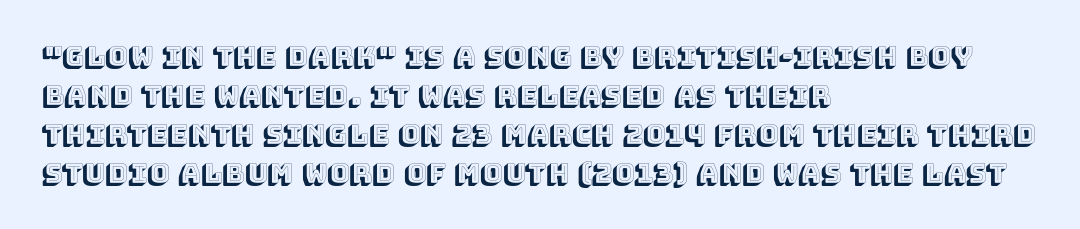
The image shows 27 px text type, upright; set left-aligned, normal line spacing (1.44x), normal letter spacing, not underlined.
